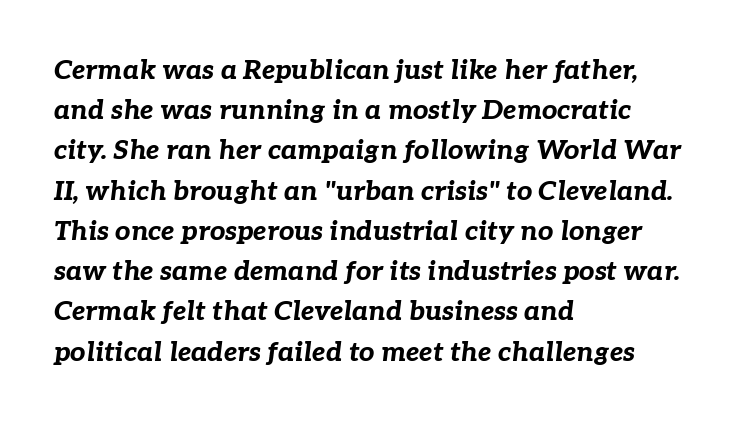
{"italic": "yes", "lean": "right", "slant_degrees": 7, "bold": "yes", "underline": "no", "align": "left", "line_spacing": "normal", "line_spacing_ratio": 1.49, "letter_spacing": "normal", "letter_spacing_em": 0.0, "glyph_px": 27}
